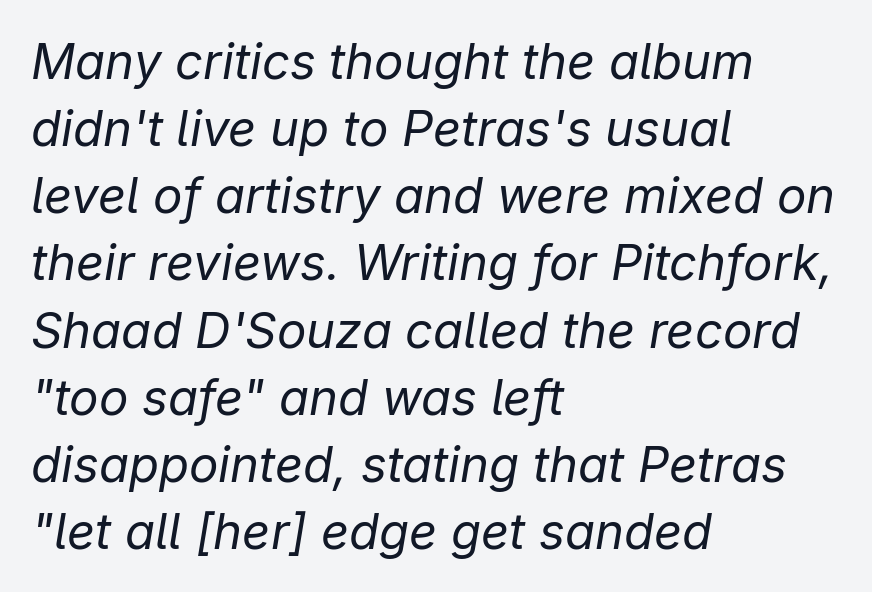
The image shows 49 px regular-weight type, italic (leaning right); set left-aligned, normal line spacing (1.37x), normal letter spacing, not underlined; low stroke contrast and a medium x-height.
